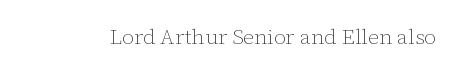
{"italic": "no", "bold": "no", "underline": "no", "letter_spacing": "normal", "letter_spacing_em": 0.0, "glyph_px": 21}
